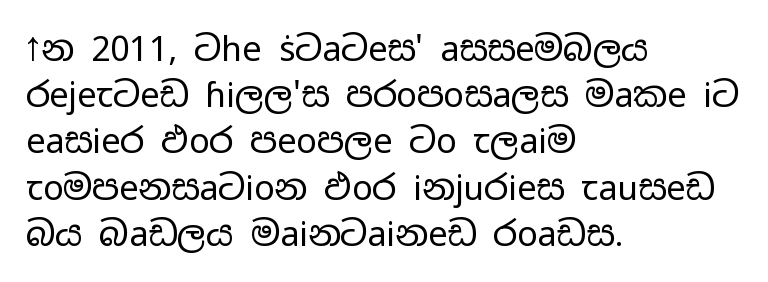
The font family rendered here belongs to the sans-serif group. The vertical gap from one line to the next is medium. The ragged edge is on the right, which tells us the setting is flush left. The passage shown is not bold in any degree. This is the regular roman posture of the typeface. This sample uses plain, unmodified letter spacing.
